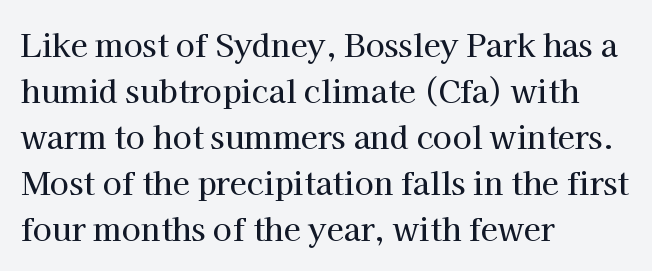
{"serif": "yes", "italic": "no", "width": "normal", "stroke_contrast": "high", "x_height": "medium", "monospaced": "no", "underline": "no", "align": "left", "line_spacing": "normal", "line_spacing_ratio": 1.48, "letter_spacing": "normal", "letter_spacing_em": 0.0, "glyph_px": 31}
